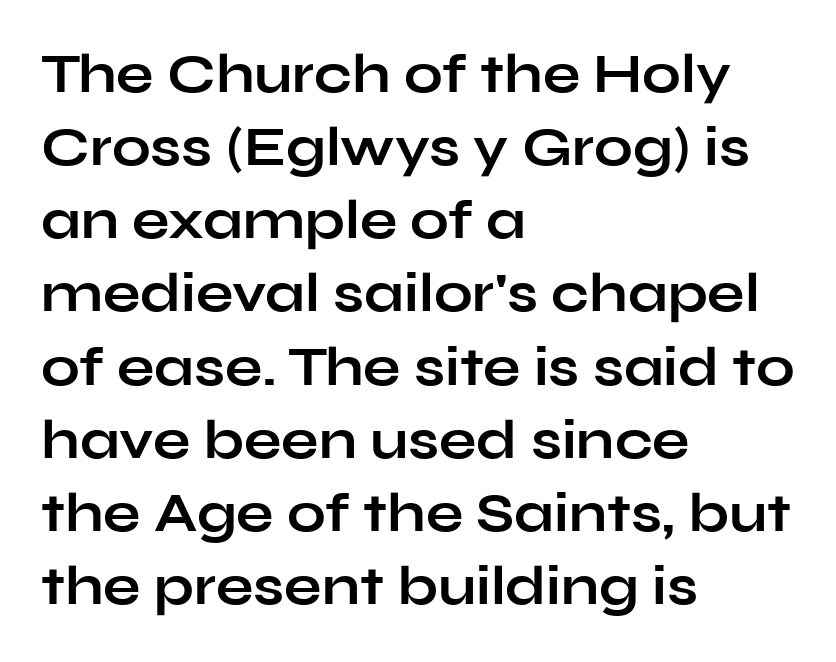
The image shows 55 px bold, wide sans-serif type, upright; set left-aligned, normal line spacing (1.33x), normal letter spacing, not underlined; low stroke contrast and a medium x-height.
